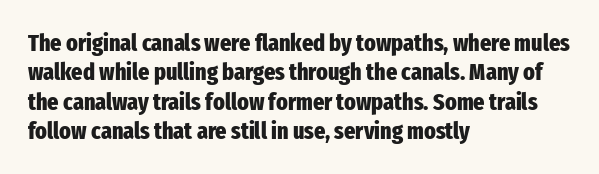
Check the space under the baseline: it is left empty. Words appear dense and cohesive because spacing is normal. Summary of weight: heavy, a full bold. Caption: multi-line text, flush left, ragged right.
